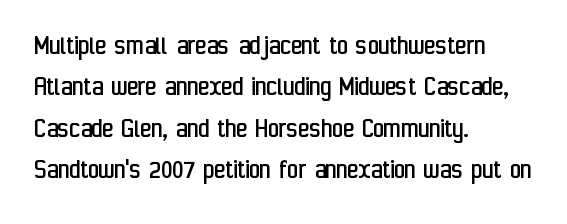
A typesetter would call this proportional, since set widths differ per character. Regarding serifs, this sample does without them. Visually the block forms a straight wall on the left and a jagged coastline on the right. Each row of text sits above clean, open space.
